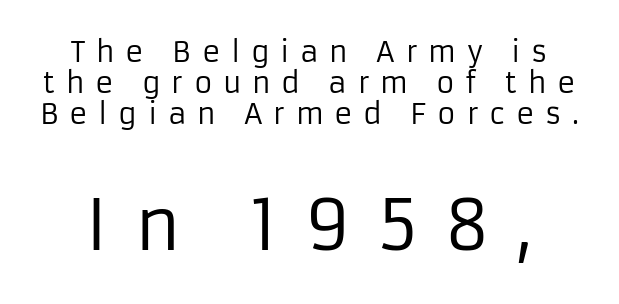
Q: Is the text bold? A: No.
Q: Is the text italic (slanted)? A: No, it is upright.
Q: Is the typeface a serif or a sans-serif typeface? A: Sans-serif.
Q: Is the text underlined? A: No.
Q: Is the spacing between letters normal or unusually wide? A: Unusually wide.
Q: Is the spacing between lines tight, normal or loose? A: Tight.
Q: Which block of text is set in a larger size, the first (top) or the second (bottom)? A: The second (bottom) one.
Q: Width (condensed, normal, or wide)? A: Normal.
Q: Stroke contrast? A: Low.
Q: x-height? A: Medium.
Q: Monospaced? A: No.
